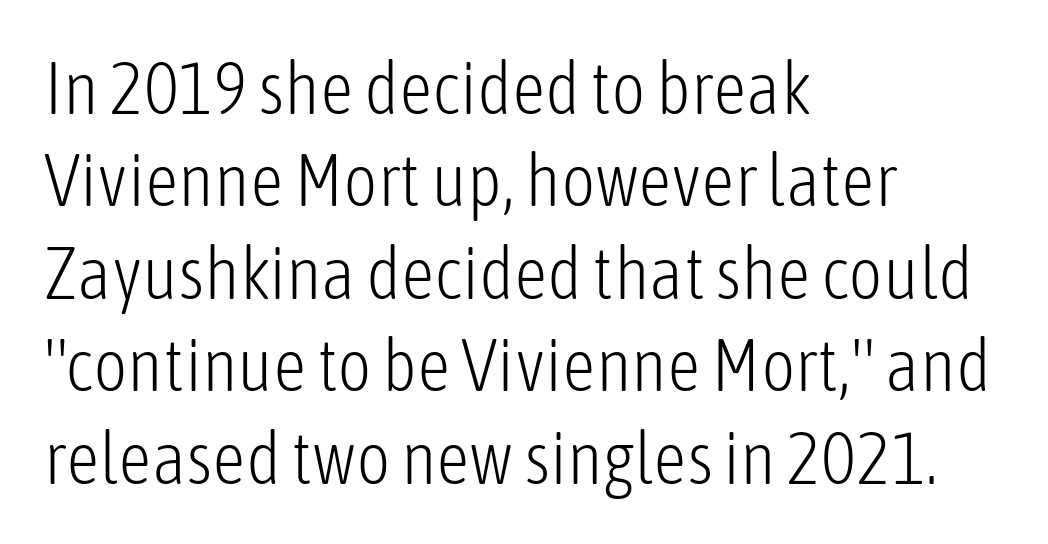
{"serif": "no", "italic": "no", "bold": "no", "weight": "light", "width": "condensed", "stroke_contrast": "low", "x_height": "medium", "monospaced": "no", "underline": "no", "align": "left", "line_spacing": "normal", "line_spacing_ratio": 1.25, "letter_spacing": "normal", "letter_spacing_em": 0.0, "glyph_px": 74}
